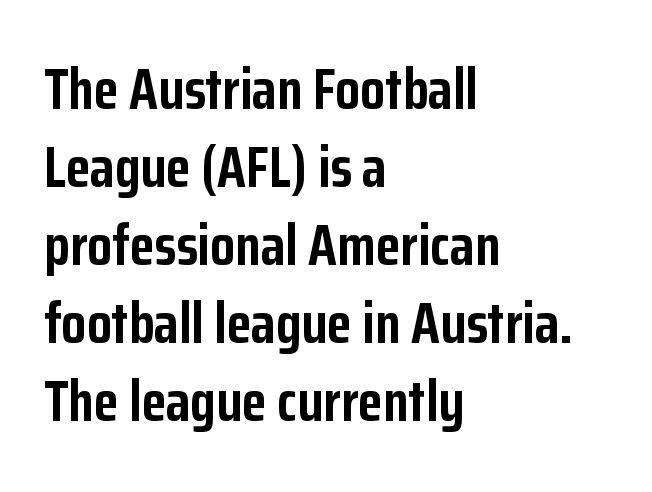
The face used here is proportionally spaced, like ordinary book or web type. Upright lettering throughout. The space beneath each line is pristine and unruled. The rows are spaced the way most documents space them. These lines keep a tight, regular rhythm from letter to letter.
